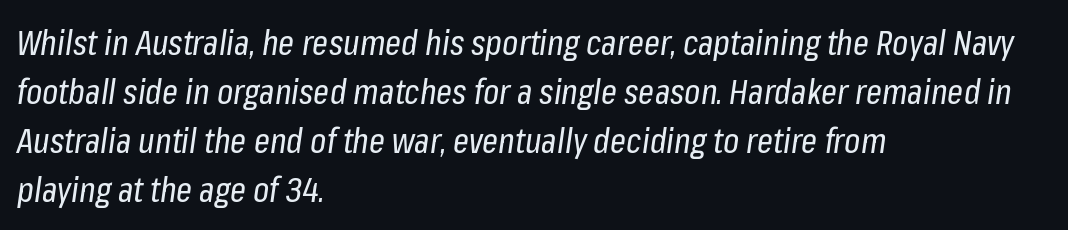
The image shows 35 px regular-weight, condensed type, italic (leaning right); set left-aligned, normal line spacing (1.4x), normal letter spacing, not underlined; low stroke contrast and a medium x-height.
